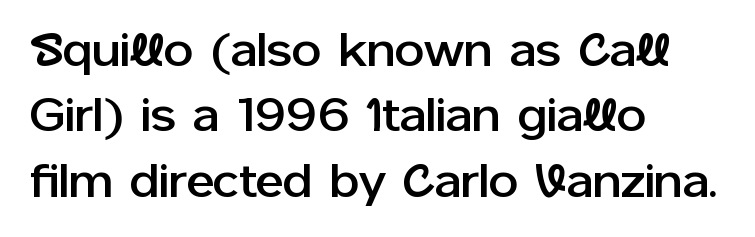
{"serif": "no", "italic": "no", "width": "normal", "stroke_contrast": "low", "x_height": "medium", "monospaced": "no", "underline": "no", "align": "left", "line_spacing": "normal", "line_spacing_ratio": 1.39, "letter_spacing": "normal", "letter_spacing_em": 0.0, "glyph_px": 47}
